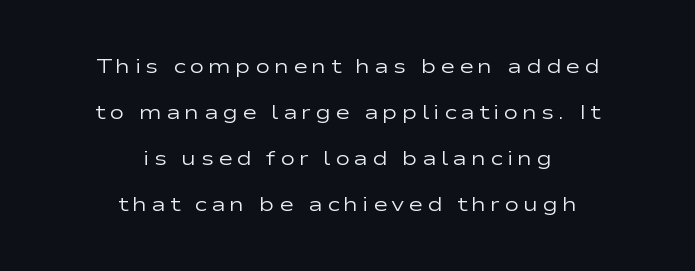
The cut favours lightness, reaching ordinary text weight at its darkest. The face used here is rendered with a markedly widened letterfit. The letters stand straight up with perfectly vertical stems. You could fit nearly another row in the gap between these rows.
